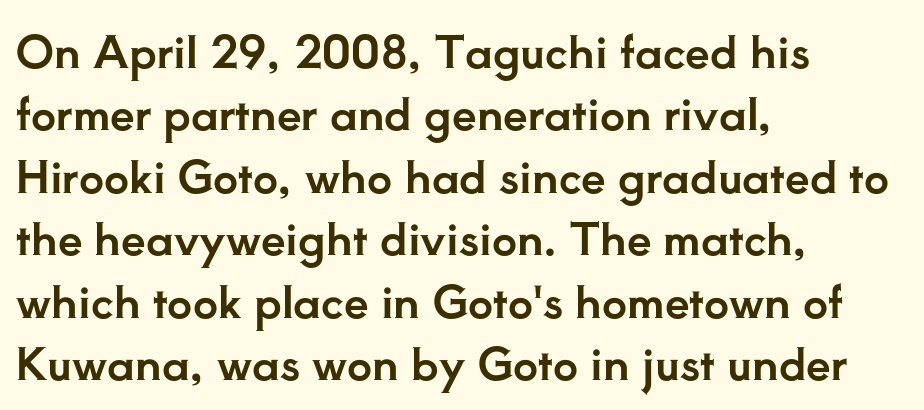
{"serif": "yes", "italic": "no", "width": "normal", "stroke_contrast": "low", "x_height": "small", "monospaced": "no", "underline": "no", "align": "left", "line_spacing": "normal", "line_spacing_ratio": 1.42, "letter_spacing": "normal", "letter_spacing_em": 0.0, "glyph_px": 44}
